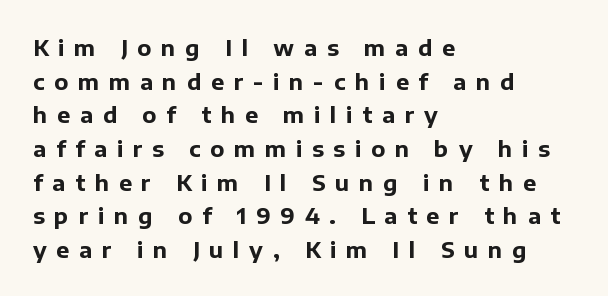
Q: Is the text bold? A: Yes.
Q: Is the text italic (slanted)? A: No, it is upright.
Q: Is the text underlined? A: No.
Q: How is the paragraph aligned? A: Left-aligned.
Q: Is the spacing between letters normal or unusually wide? A: Unusually wide.
Q: Is the spacing between lines tight, normal or loose? A: Normal.
